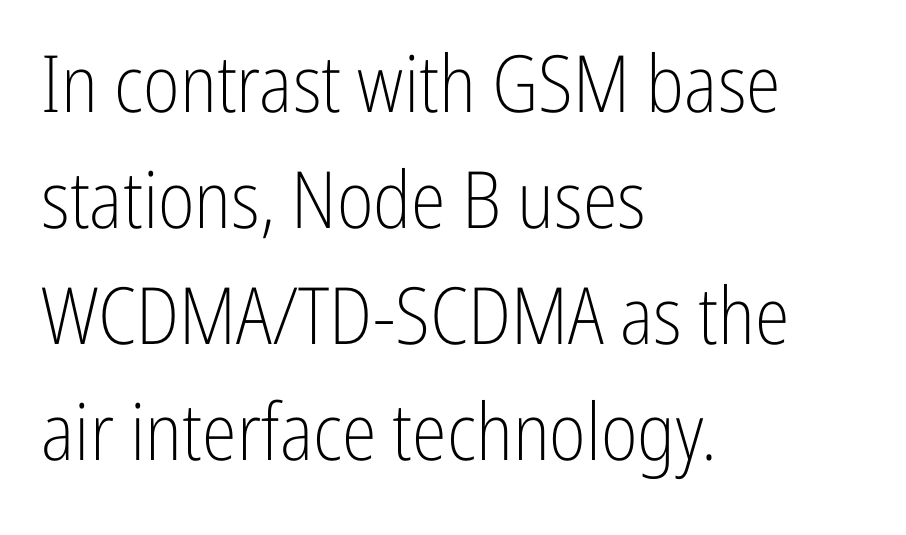
Q: Is the text bold? A: No.
Q: Is the text italic (slanted)? A: No, it is upright.
Q: Is the typeface a serif or a sans-serif typeface? A: Sans-serif.
Q: Is the text underlined? A: No.
Q: How is the paragraph aligned? A: Left-aligned.
Q: Is the spacing between letters normal or unusually wide? A: Normal.
Q: Is the spacing between lines tight, normal or loose? A: Normal.
Q: Width (condensed, normal, or wide)? A: Condensed.
Q: Stroke contrast? A: Low.
Q: x-height? A: Medium.
Q: Monospaced? A: No.
